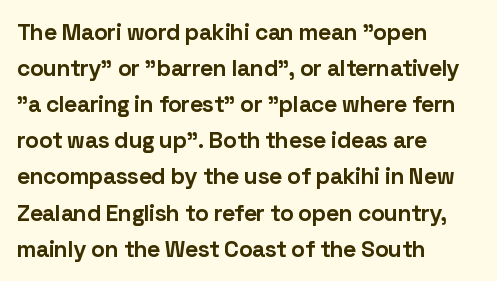
Notice how descenders clear the ascenders below comfortably — that's standard leading. The sample has been set heavy, in full bold. Italic? Not at all — the glyphs are vertical. A bare baseline throughout the passage. The rag falls on the right side of this text block. Inter-character spacing is left at the font's built-in metrics.
